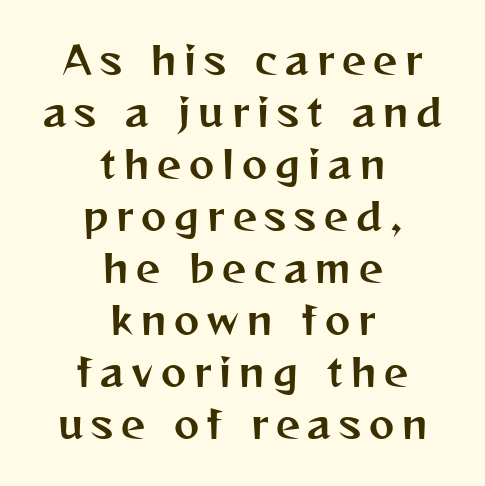
{"serif": "no", "italic": "no", "width": "normal", "stroke_contrast": "medium", "x_height": "medium", "monospaced": "no", "underline": "no", "align": "center", "line_spacing": "normal", "line_spacing_ratio": 1.37, "letter_spacing": "wide", "letter_spacing_em": 0.21, "glyph_px": 38}
